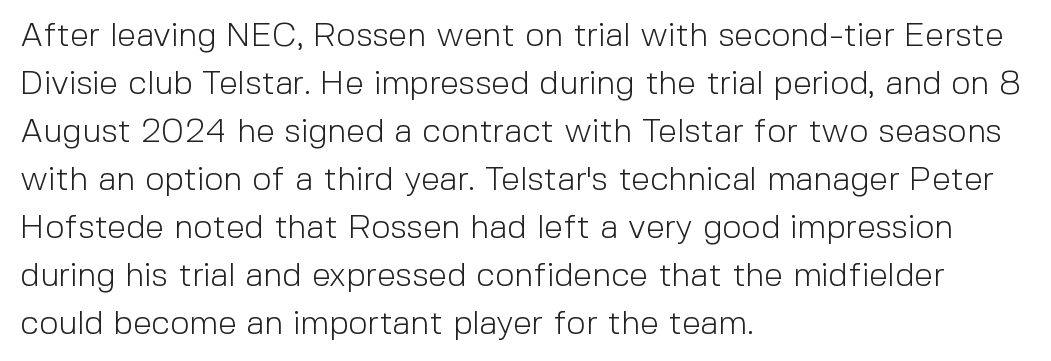
The image shows 34 px light sans-serif type, upright; set left-aligned, normal line spacing (1.41x), normal letter spacing, not underlined; a medium x-height.
